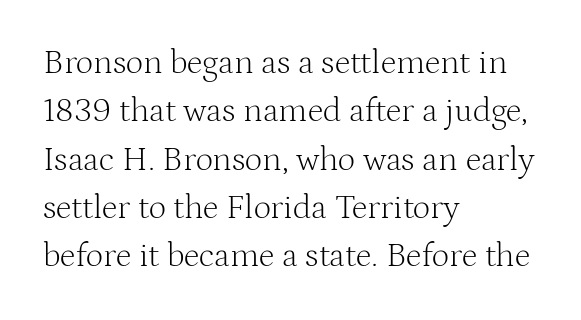
Q: Is the text bold? A: No.
Q: Is the text italic (slanted)? A: No, it is upright.
Q: Is the typeface a serif or a sans-serif typeface? A: Serif.
Q: Is the text underlined? A: No.
Q: How is the paragraph aligned? A: Left-aligned.
Q: Is the spacing between letters normal or unusually wide? A: Normal.
Q: Is the spacing between lines tight, normal or loose? A: Normal.
Q: Width (condensed, normal, or wide)? A: Normal.
Q: Stroke contrast? A: Medium.
Q: x-height? A: Medium.
Q: Monospaced? A: No.
